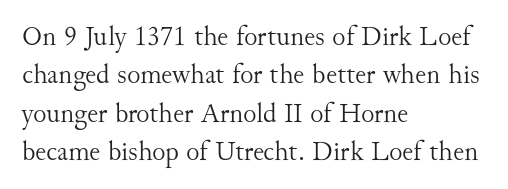
Q: Is the text bold? A: No.
Q: Is the text italic (slanted)? A: No, it is upright.
Q: Is the typeface a serif or a sans-serif typeface? A: Serif.
Q: Is the text underlined? A: No.
Q: How is the paragraph aligned? A: Left-aligned.
Q: Is the spacing between letters normal or unusually wide? A: Normal.
Q: Is the spacing between lines tight, normal or loose? A: Normal.
Q: Width (condensed, normal, or wide)? A: Normal.
Q: Stroke contrast? A: Medium.
Q: x-height? A: Small.
Q: Monospaced? A: No.
